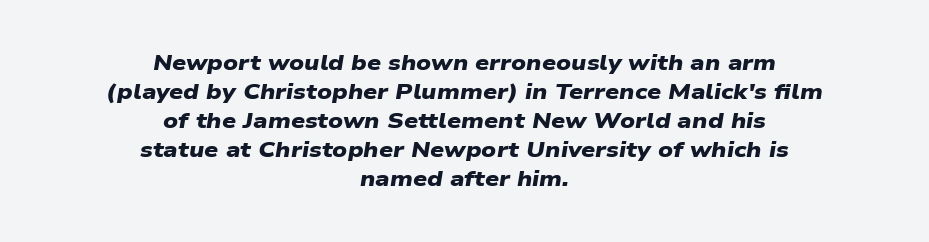
The image shows 22 px bold type; set centered, normal line spacing (1.32x), normal letter spacing, not underlined.
